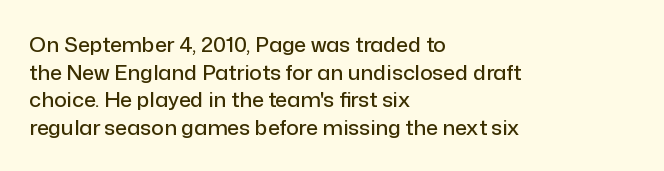
{"italic": "no", "underline": "no", "align": "left", "line_spacing": "normal", "line_spacing_ratio": 1.31, "letter_spacing": "normal", "letter_spacing_em": 0.0, "glyph_px": 21}
